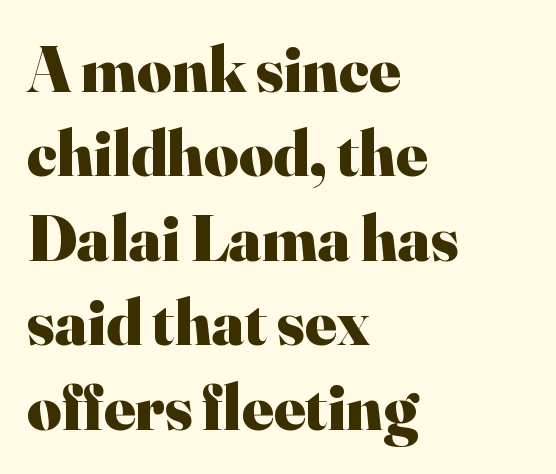
The typography opts for an upright posture over an oblique one. Regarding serifs, this sample has them. Reading down the block, your eye returns to a fixed left position each line. The baseline area is clear.
